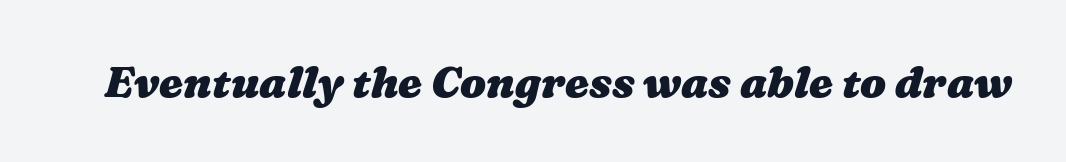
The baseline area is clear. Look at the stroke-to-counter ratio: heavy, a bold. A typesetter would call this proportional, since set widths differ per character. Tracking here is standard; glyphs follow each other at the usual distance.
